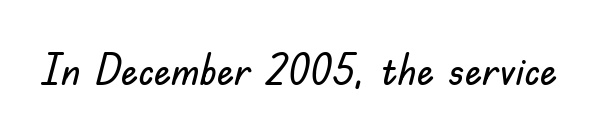
{"serif": "no", "width": "normal", "stroke_contrast": "low", "x_height": "small", "monospaced": "no", "underline": "no", "letter_spacing": "normal", "letter_spacing_em": 0.0, "glyph_px": 43}
